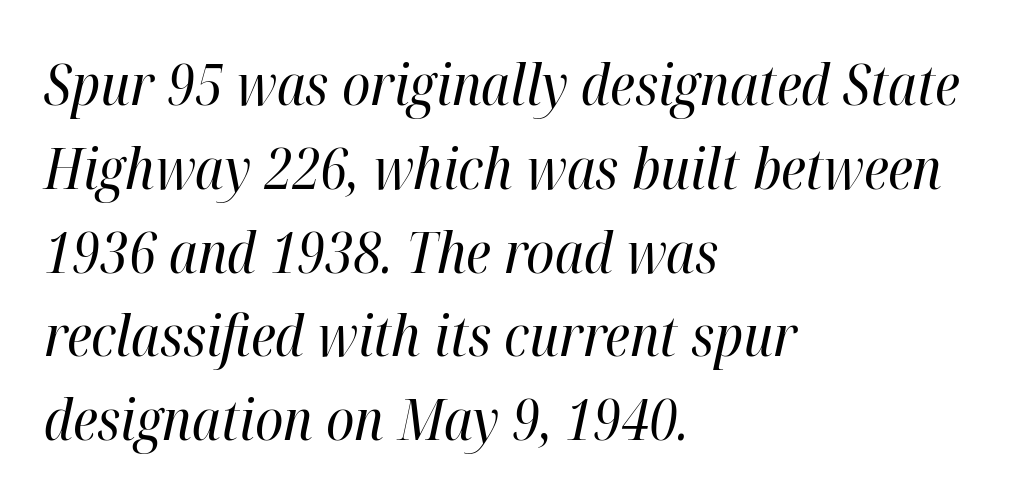
{"italic": "yes", "lean": "right", "slant_degrees": 12, "bold": "no", "weight": "regular", "width": "condensed", "stroke_contrast": "high", "x_height": "medium", "monospaced": "no", "underline": "no", "align": "left", "line_spacing": "normal", "line_spacing_ratio": 1.47, "letter_spacing": "normal", "letter_spacing_em": 0.0, "glyph_px": 57}
